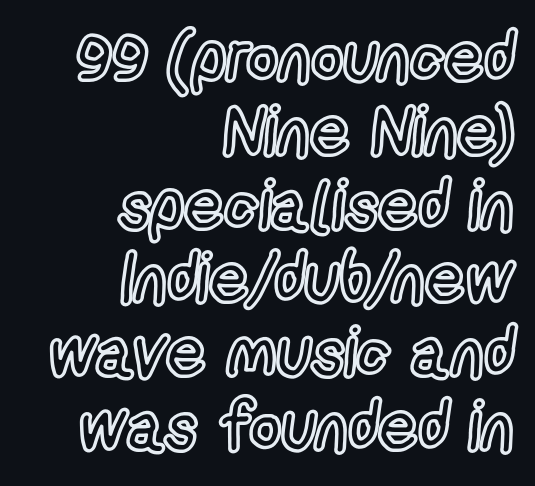
{"width": "condensed", "x_height": "medium", "monospaced": "no", "underline": "no", "align": "right", "line_spacing": "tight", "line_spacing_ratio": 1.07, "letter_spacing": "normal", "letter_spacing_em": 0.0, "glyph_px": 69}
